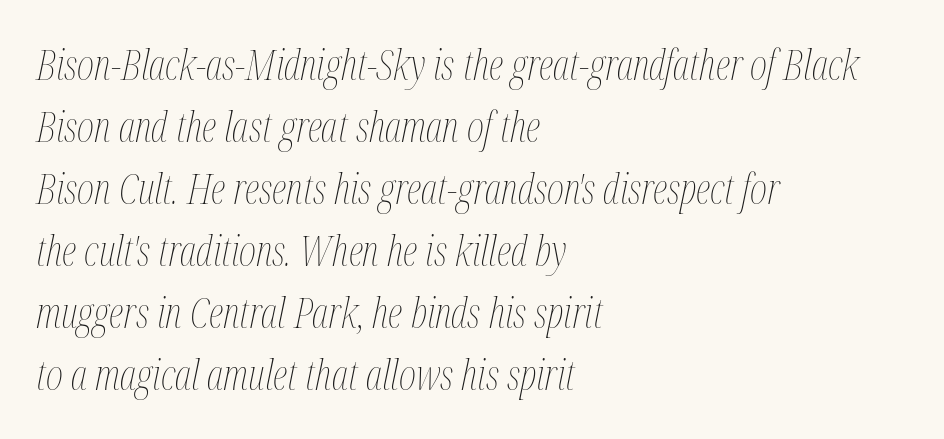
Q: Is the text bold? A: No.
Q: Is the text italic (slanted)? A: Yes, it leans right by about 12 degrees.
Q: Is the text underlined? A: No.
Q: How is the paragraph aligned? A: Left-aligned.
Q: Is the spacing between letters normal or unusually wide? A: Normal.
Q: Is the spacing between lines tight, normal or loose? A: Normal.
Q: Width (condensed, normal, or wide)? A: Condensed.
Q: Stroke contrast? A: Medium.
Q: x-height? A: Medium.
Q: Monospaced? A: No.
